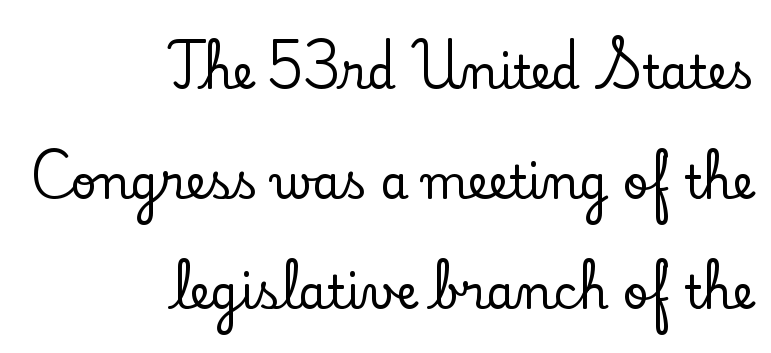
{"serif": "yes", "italic": "no", "width": "normal", "stroke_contrast": "low", "x_height": "small", "monospaced": "no", "underline": "no", "align": "right", "line_spacing": "loose", "line_spacing_ratio": 2.39, "letter_spacing": "normal", "letter_spacing_em": 0.0, "glyph_px": 46}
